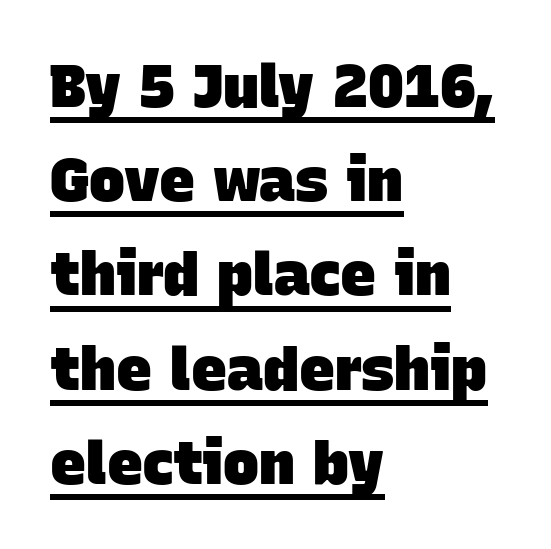
{"serif": "no", "bold": "yes", "weight": "heavy", "width": "normal", "stroke_contrast": "low", "x_height": "large", "monospaced": "no", "underline": "yes", "align": "left", "line_spacing": "normal", "line_spacing_ratio": 1.57, "letter_spacing": "normal", "letter_spacing_em": 0.0, "glyph_px": 60}
